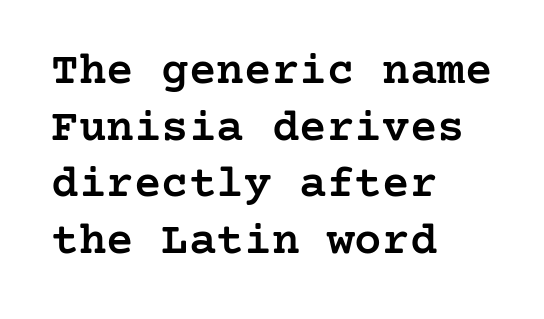
{"serif": "yes", "italic": "no", "bold": "semi", "weight": "semibold", "width": "normal", "stroke_contrast": "low", "x_height": "medium", "underline": "no", "align": "left", "line_spacing_ratio": 1.23, "letter_spacing": "normal", "letter_spacing_em": 0.0, "glyph_px": 46}
